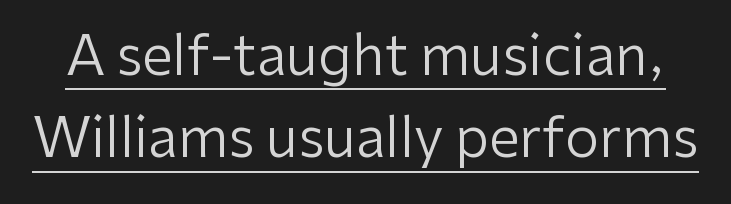
The image shows 55 px regular-weight sans-serif type, upright; set normal line spacing (1.5x), normal letter spacing, underlined; low stroke contrast and a medium x-height.
